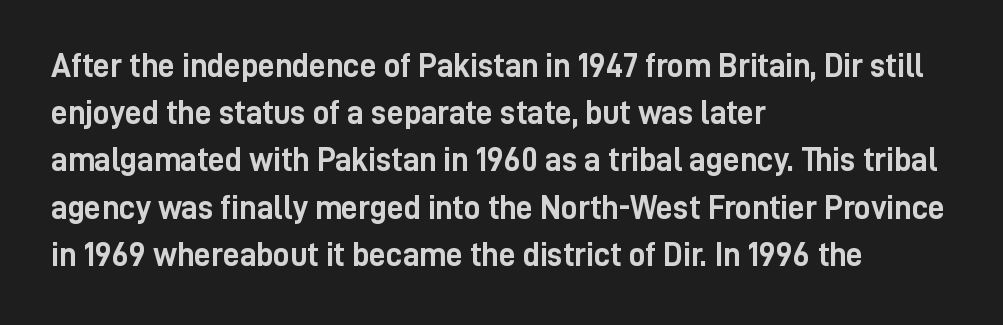
The image shows 33 px semibold, condensed sans-serif type, upright; set left-aligned, normal line spacing (1.43x), normal letter spacing, not underlined; low stroke contrast and a medium x-height.
